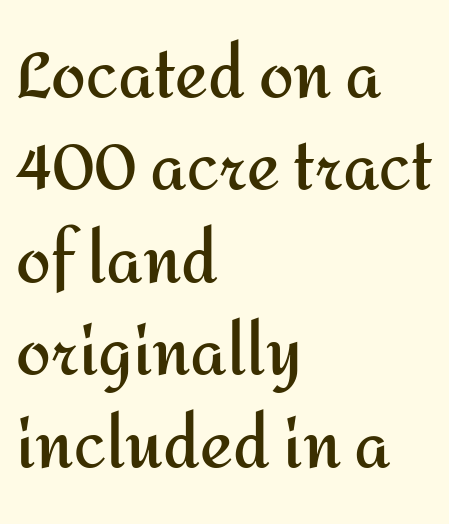
The image shows 62 px semibold sans-serif type, upright; set left-aligned, normal line spacing (1.49x), normal letter spacing, not underlined; medium stroke contrast and a medium x-height.
